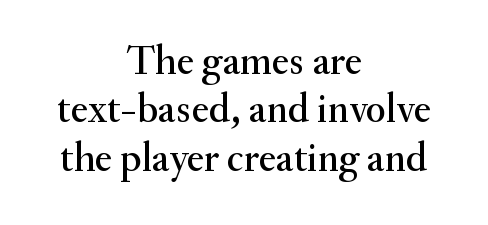
The paragraph shown floats in the horizontal middle. Here the designer chose a conventional face with non-uniform glyph widths. Note: serifs present on the glyphs. Students, note that the glyphs here touch the page at normal intervals. The font's upright variant was chosen for this text.
